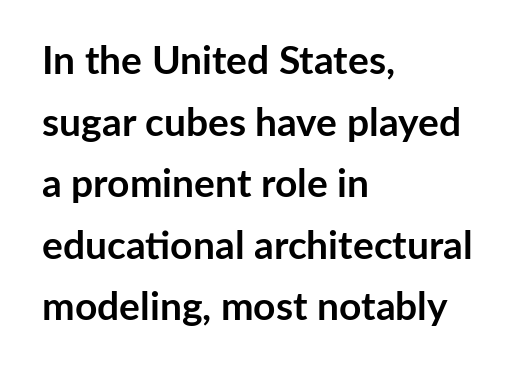
{"serif": "no", "italic": "no", "bold": "yes", "weight": "semibold", "width": "normal", "stroke_contrast": "low", "x_height": "medium", "monospaced": "no", "underline": "no", "align": "left", "line_spacing": "normal", "line_spacing_ratio": 1.58, "letter_spacing": "normal", "letter_spacing_em": 0.0, "glyph_px": 39}
